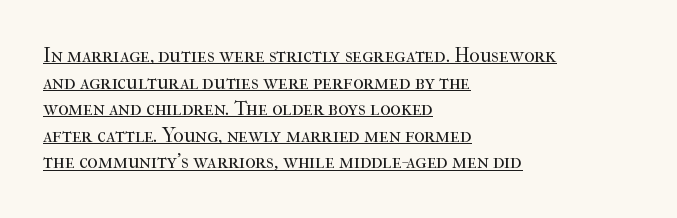
The image shows 20 px text type, upright; set left-aligned, normal line spacing (1.33x), normal letter spacing, underlined.
